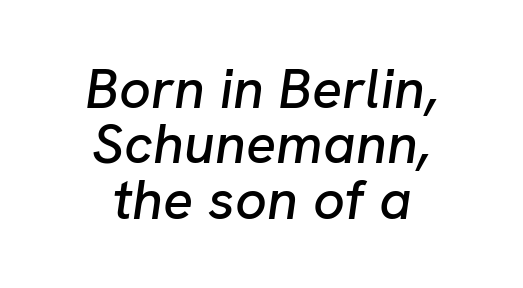
What's the leading like? Squeezed, with rows nearly overlapping. When letters slant like this, we call the style italic. Tracking value appears to be zero — textbook default spacing. A clean baseline with only descenders dipping below it. These lines are centered, leaving both edges ragged. Think of a printed novel: that variable character pitch is what you see here.
